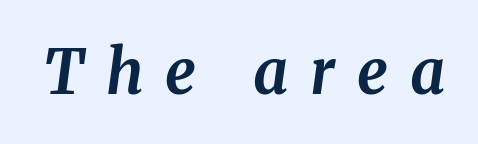
Q: Is the text bold? A: Yes.
Q: Is the text italic (slanted)? A: Yes, it leans right by about 8 degrees.
Q: Is the typeface a serif or a sans-serif typeface? A: Serif.
Q: Is the text underlined? A: No.
Q: Is the spacing between letters normal or unusually wide? A: Unusually wide.
Q: Width (condensed, normal, or wide)? A: Normal.
Q: Stroke contrast? A: Medium.
Q: x-height? A: Medium.
Q: Monospaced? A: No.
